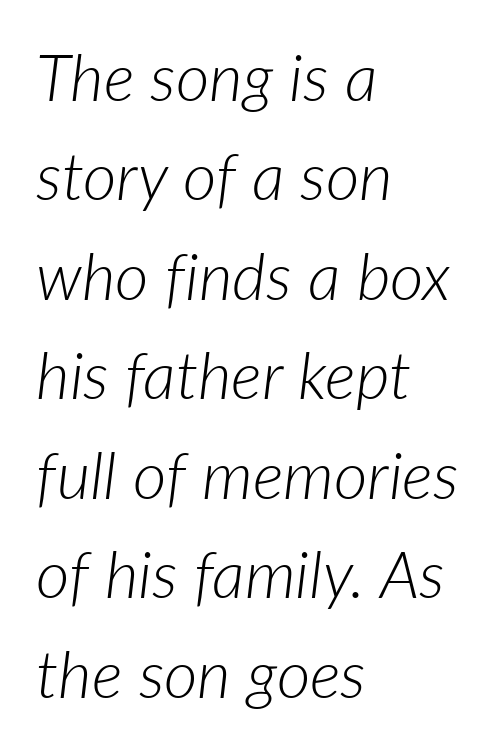
{"italic": "yes", "lean": "right", "slant_degrees": 7, "bold": "no", "weight": "light", "width": "normal", "stroke_contrast": "low", "x_height": "medium", "monospaced": "no", "underline": "no", "align": "left", "line_spacing": "normal", "line_spacing_ratio": 1.53, "letter_spacing": "normal", "letter_spacing_em": 0.0, "glyph_px": 65}
